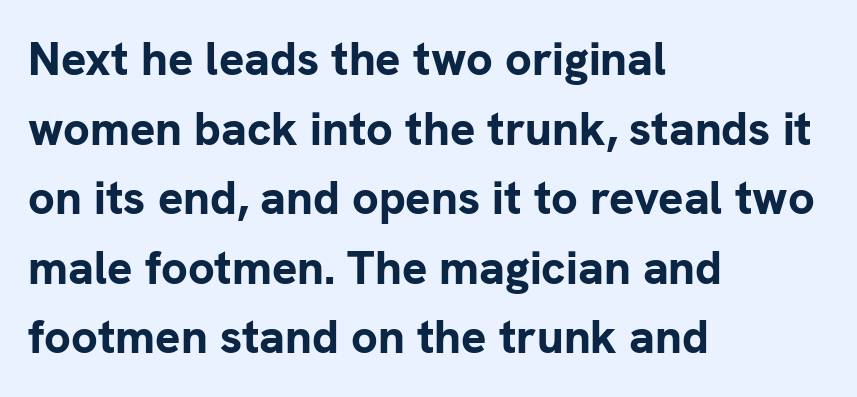
Q: Is the text bold? A: Yes.
Q: Is the text italic (slanted)? A: No, it is upright.
Q: Is the typeface a serif or a sans-serif typeface? A: Sans-serif.
Q: Is the text underlined? A: No.
Q: How is the paragraph aligned? A: Left-aligned.
Q: Is the spacing between letters normal or unusually wide? A: Normal.
Q: Is the spacing between lines tight, normal or loose? A: Normal.
Q: Width (condensed, normal, or wide)? A: Normal.
Q: Stroke contrast? A: Low.
Q: x-height? A: Medium.
Q: Monospaced? A: No.
